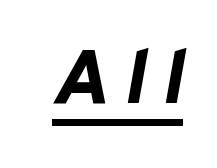
Q: Is the text bold? A: Yes.
Q: Is the text italic (slanted)? A: Yes, it leans right by about 10 degrees.
Q: Is the text underlined? A: Yes.
Q: Is the spacing between letters normal or unusually wide? A: Unusually wide.
Q: Width (condensed, normal, or wide)? A: Normal.
Q: Stroke contrast? A: Low.
Q: x-height? A: Medium.
Q: Monospaced? A: No.
